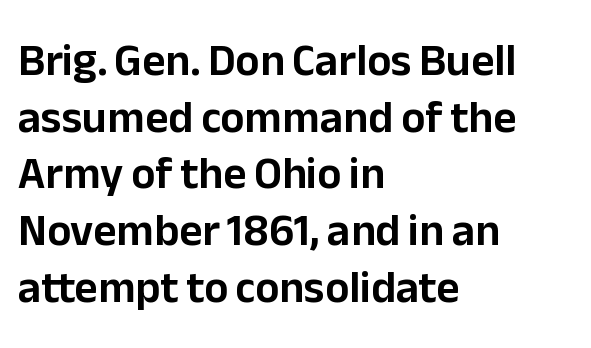
The passage shown has conventional tracking throughout. Each letter keeps its own natural width here, so spacing adapts to shape. Every row of glyphs begins at an identical x-position on the left. A roman cut, with each character standing at attention.
